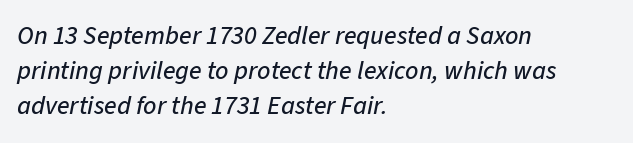
The line texture is even and compact thanks to regular tracking. This rendering features lettering with no underline. A classic flush-left, rag-right setting is used for this passage. A normal amount of white space separates one row of letters from the next.
